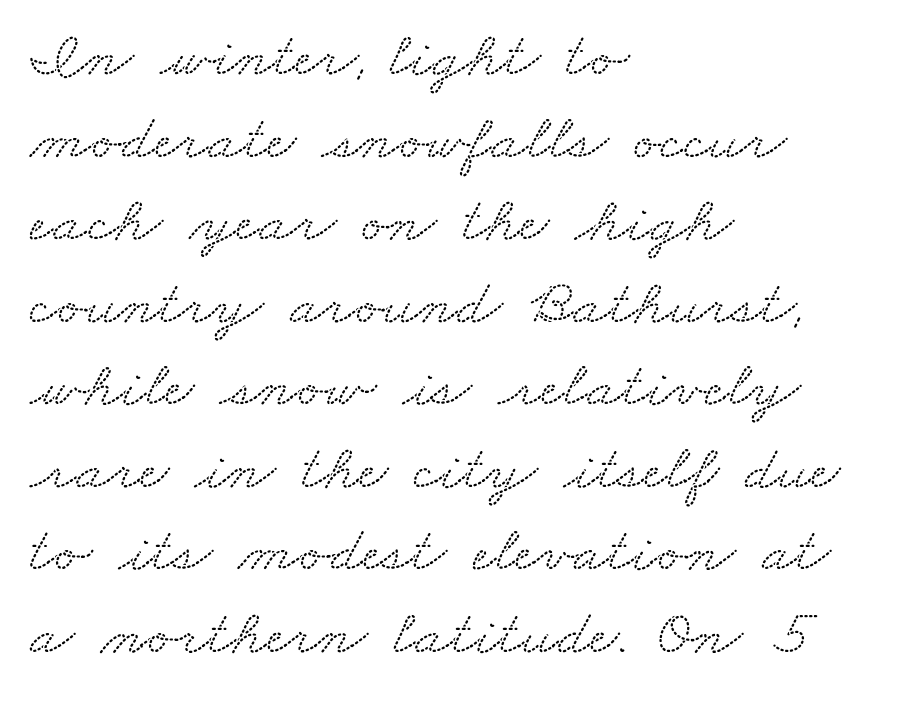
The image shows 65 px wide type; set left-aligned, normal line spacing (1.27x), normal letter spacing, not underlined; low stroke contrast and a small x-height.
